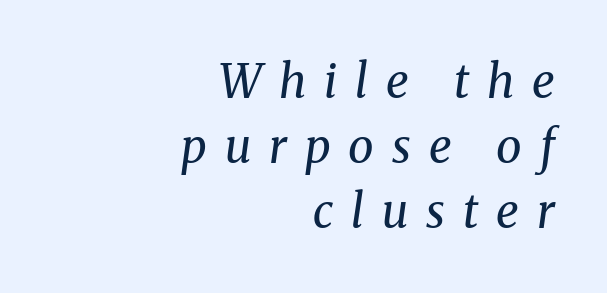
Q: Is the text bold? A: No.
Q: Is the text italic (slanted)? A: Yes, it leans right by about 8 degrees.
Q: Is the typeface a serif or a sans-serif typeface? A: Serif.
Q: Is the text underlined? A: No.
Q: How is the paragraph aligned? A: Right-aligned.
Q: Is the spacing between letters normal or unusually wide? A: Unusually wide.
Q: Is the spacing between lines tight, normal or loose? A: Normal.
Q: Width (condensed, normal, or wide)? A: Normal.
Q: Stroke contrast? A: Medium.
Q: x-height? A: Medium.
Q: Monospaced? A: No.
